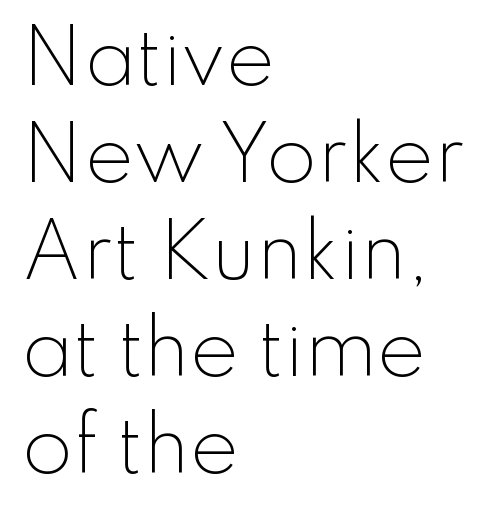
{"serif": "no", "italic": "no", "bold": "no", "weight": "light", "width": "normal", "stroke_contrast": "low", "x_height": "small", "monospaced": "no", "underline": "no", "align": "left", "line_spacing": "normal", "line_spacing_ratio": 1.31, "letter_spacing": "normal", "letter_spacing_em": 0.0, "glyph_px": 74}
